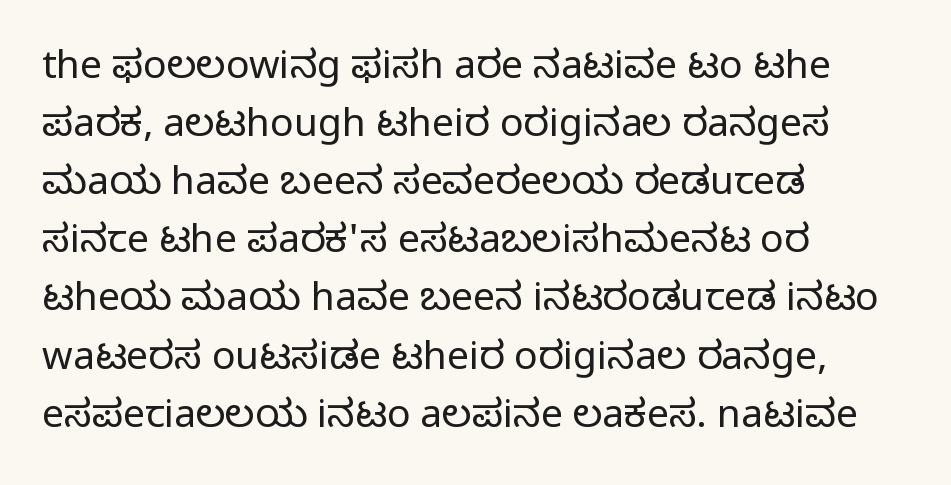
No feet cap the strokes, marking this as sans-serif type. Stroke mass is kept to a normal reading level or below. Vertically, the passage feels balanced, rows spaced as you'd expect. Students, note that the glyphs here touch the page at normal intervals. Looks like regular typesetting: each glyph gets only the width it needs. This rendering features lettering with no underline.
